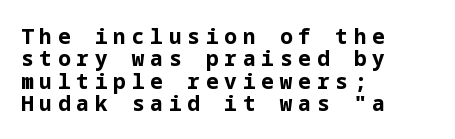
Set as a true bold cut, around the 700 mark. Words float on clear page, feet unadorned. Tracking value appears strongly positive — letters spread wide. Compared with a centered layout, this one pins lines to the left instead. Ordinary non-slanted type is in use.
